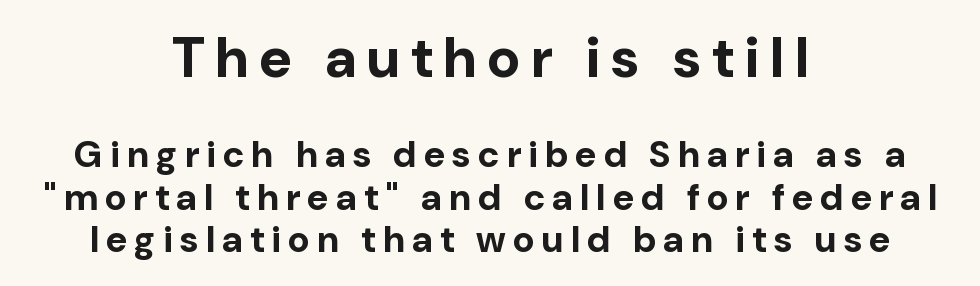
The image shows 56 px bold sans-serif type, upright; set centered, tight line spacing (1.15x), unusually wide letter spacing (+0.2 em), not underlined; the first (top) block is 1.51x larger; low stroke contrast and a medium x-height.
